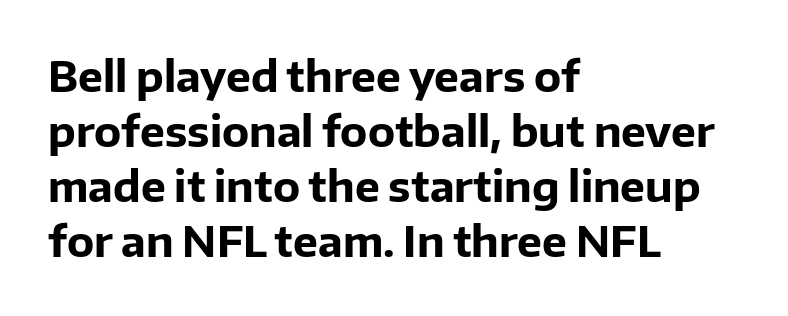
Lines of text with bare space underneath. Note the varied advance widths — an 'i' is clearly narrower than an 'm'. The face used here is rendered with its standard letterfit. The lines are quadded left.
